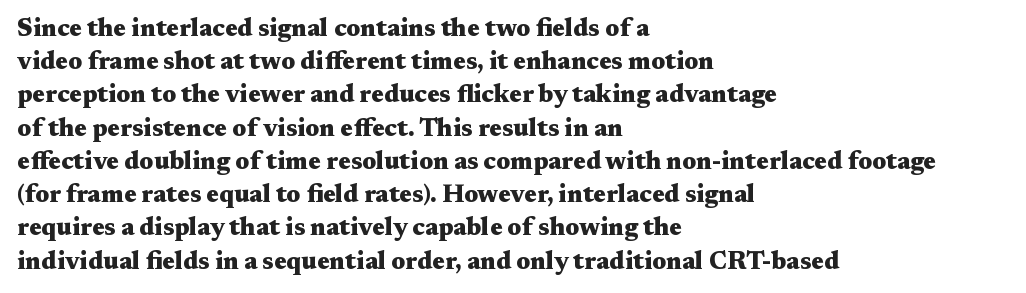
Q: Is the text bold? A: Yes.
Q: Is the text italic (slanted)? A: No, it is upright.
Q: Is the text underlined? A: No.
Q: How is the paragraph aligned? A: Left-aligned.
Q: Is the spacing between letters normal or unusually wide? A: Normal.
Q: Is the spacing between lines tight, normal or loose? A: Normal.
